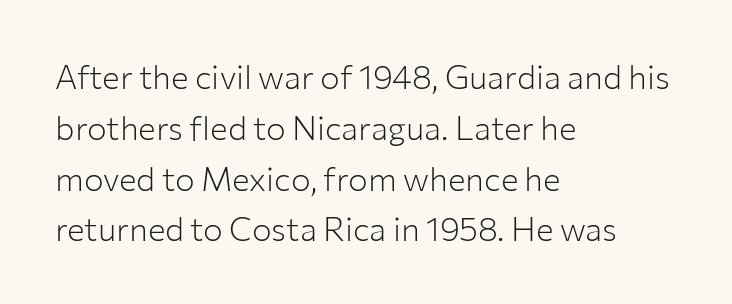
The image shows 33 px light sans-serif type, upright; set left-aligned, normal line spacing (1.54x), normal letter spacing, not underlined; low stroke contrast and a medium x-height.
